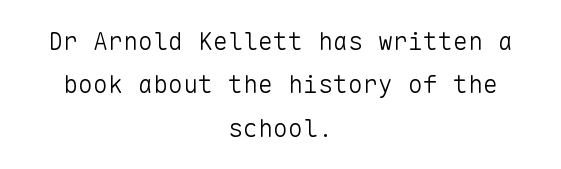
Q: Is the text bold? A: No.
Q: Is the text italic (slanted)? A: No, it is upright.
Q: Is the text underlined? A: No.
Q: How is the paragraph aligned? A: Centered.
Q: Is the spacing between letters normal or unusually wide? A: Normal.
